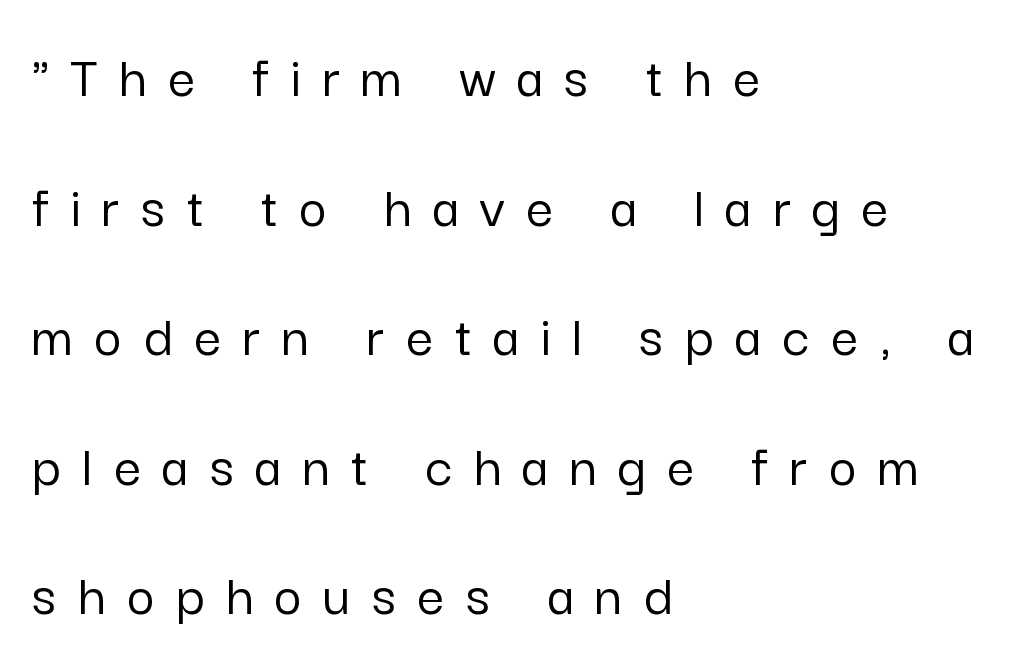
{"serif": "no", "italic": "no", "width": "normal", "stroke_contrast": "low", "x_height": "medium", "monospaced": "no", "underline": "no", "align": "left", "line_spacing": "loose", "line_spacing_ratio": 2.16, "letter_spacing": "wide", "letter_spacing_em": 0.36, "glyph_px": 60}
